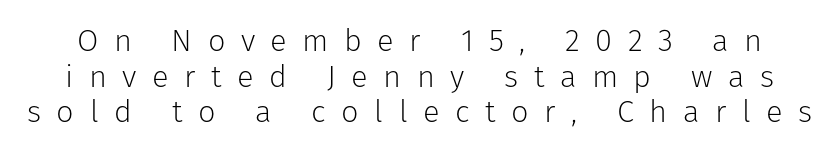
The image shows 31 px light sans-serif type, upright; set tight line spacing (1.15x), unusually wide letter spacing (+0.5 em), not underlined; low stroke contrast and a medium x-height.
